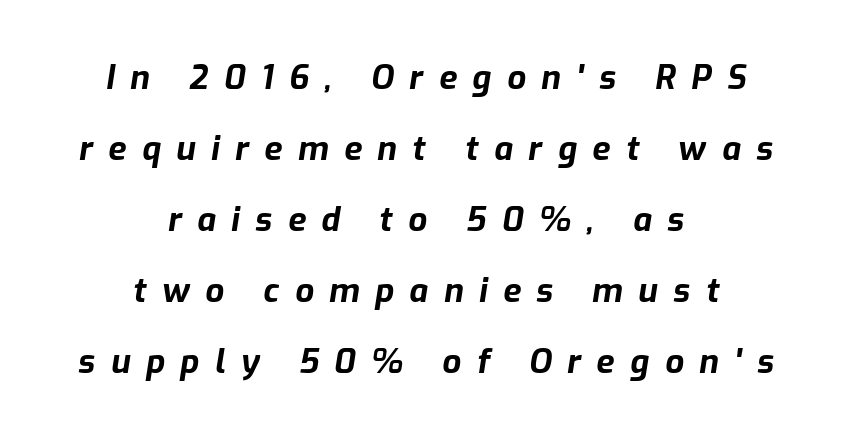
Q: Is the text bold? A: Yes.
Q: Is the text italic (slanted)? A: Yes, it leans right by about 9 degrees.
Q: Is the text underlined? A: No.
Q: How is the paragraph aligned? A: Centered.
Q: Is the spacing between letters normal or unusually wide? A: Unusually wide.
Q: Is the spacing between lines tight, normal or loose? A: Loose.
Q: Width (condensed, normal, or wide)? A: Normal.
Q: Stroke contrast? A: Low.
Q: x-height? A: Medium.
Q: Monospaced? A: No.
